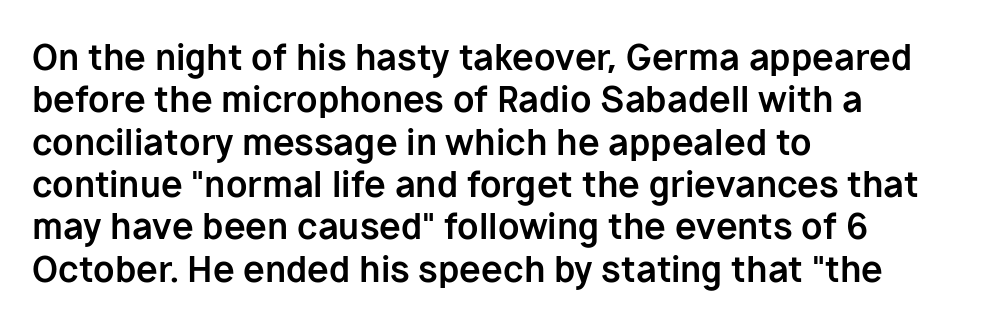
{"serif": "no", "italic": "no", "bold": "yes", "weight": "bold", "width": "normal", "stroke_contrast": "low", "x_height": "medium", "monospaced": "no", "underline": "no", "align": "left", "line_spacing_ratio": 1.21, "letter_spacing": "normal", "letter_spacing_em": 0.0, "glyph_px": 35}
